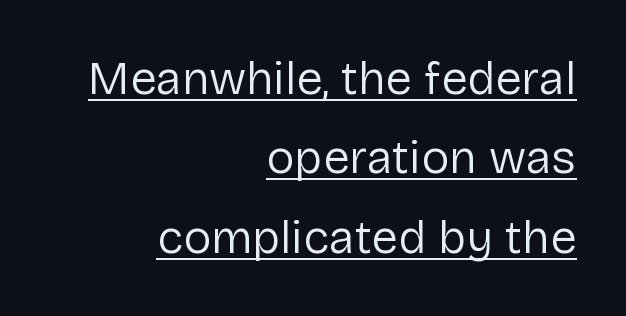
Q: Is the text bold? A: No.
Q: Is the text italic (slanted)? A: No, it is upright.
Q: Is the typeface a serif or a sans-serif typeface? A: Sans-serif.
Q: Is the text underlined? A: Yes.
Q: How is the paragraph aligned? A: Right-aligned.
Q: Is the spacing between letters normal or unusually wide? A: Normal.
Q: Is the spacing between lines tight, normal or loose? A: Normal.
Q: Width (condensed, normal, or wide)? A: Normal.
Q: Stroke contrast? A: Low.
Q: x-height? A: Medium.
Q: Monospaced? A: No.
